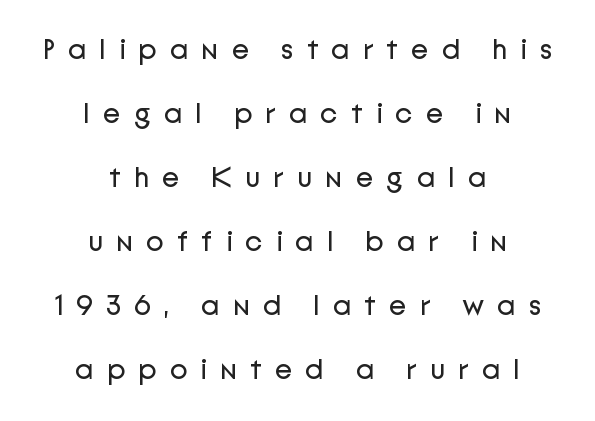
Q: Is the text bold? A: No.
Q: Is the text italic (slanted)? A: No, it is upright.
Q: Is the typeface a serif or a sans-serif typeface? A: Sans-serif.
Q: Is the text underlined? A: No.
Q: How is the paragraph aligned? A: Centered.
Q: Is the spacing between letters normal or unusually wide? A: Unusually wide.
Q: Is the spacing between lines tight, normal or loose? A: Loose.
Q: Width (condensed, normal, or wide)? A: Normal.
Q: Stroke contrast? A: Low.
Q: x-height? A: Medium.
Q: Monospaced? A: No.
